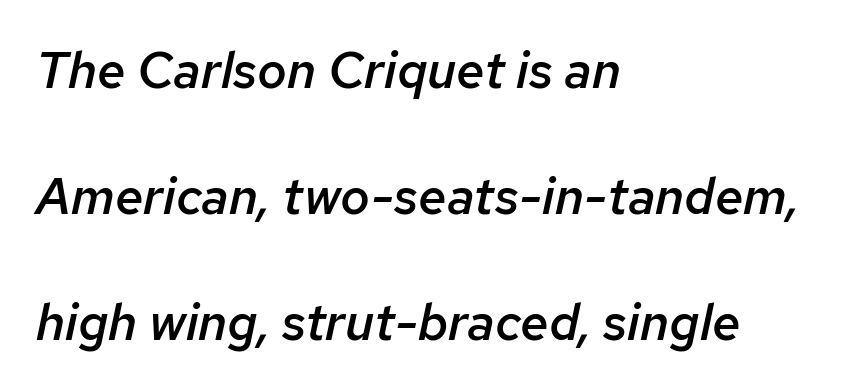
These lines stand farther apart than default settings would place them. Character widths vary here, with narrow letters taking less room than wide ones. Stroke thickness is moderately raised; the sample reads as semibold. Words float on clear page, feet unadorned. These lines stack with their left ends in a neat column.
